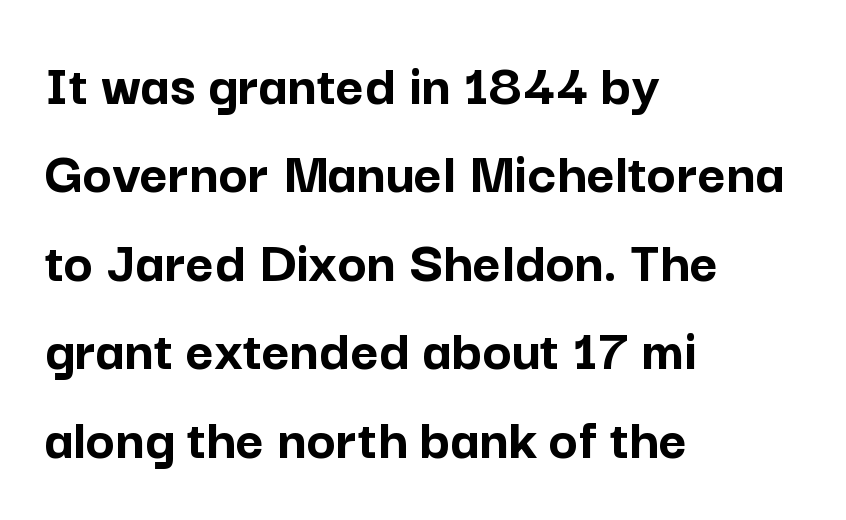
The image shows 61 px semibold sans-serif type, upright; set left-aligned, normal line spacing (1.45x), normal letter spacing, not underlined; low stroke contrast and a medium x-height.
